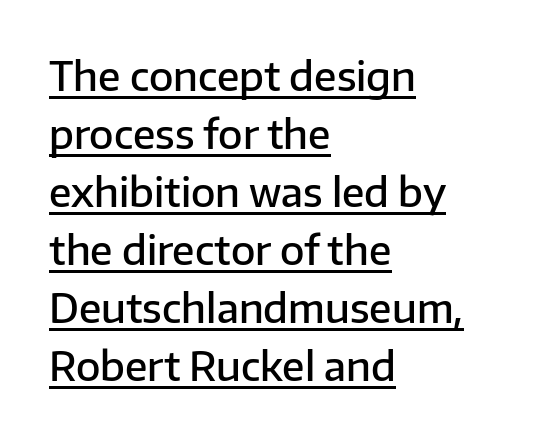
Q: Is the text bold? A: Semi-bold.
Q: Is the text italic (slanted)? A: No, it is upright.
Q: Is the typeface a serif or a sans-serif typeface? A: Sans-serif.
Q: Is the text underlined? A: Yes.
Q: How is the paragraph aligned? A: Left-aligned.
Q: Is the spacing between letters normal or unusually wide? A: Normal.
Q: Is the spacing between lines tight, normal or loose? A: Normal.
Q: Width (condensed, normal, or wide)? A: Normal.
Q: Stroke contrast? A: Low.
Q: x-height? A: Medium.
Q: Monospaced? A: No.
